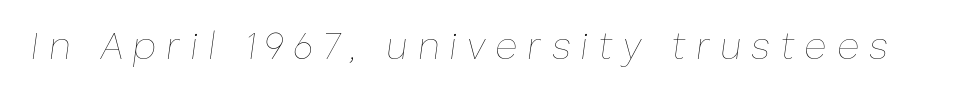
{"italic": "yes", "lean": "right", "slant_degrees": 8, "bold": "no", "weight": "thin", "width": "normal", "stroke_contrast": "low", "x_height": "medium", "monospaced": "no", "underline": "no", "letter_spacing": "wide", "letter_spacing_em": 0.26, "glyph_px": 38}
